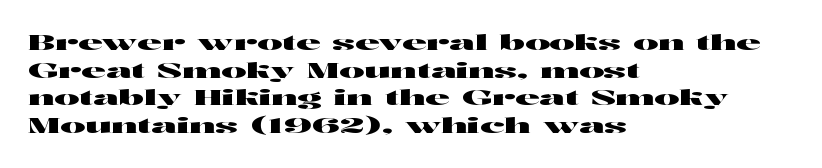
Q: Is the text italic (slanted)? A: No, it is upright.
Q: Is the text underlined? A: No.
Q: How is the paragraph aligned? A: Left-aligned.
Q: Is the spacing between letters normal or unusually wide? A: Normal.
Q: Is the spacing between lines tight, normal or loose? A: Normal.
